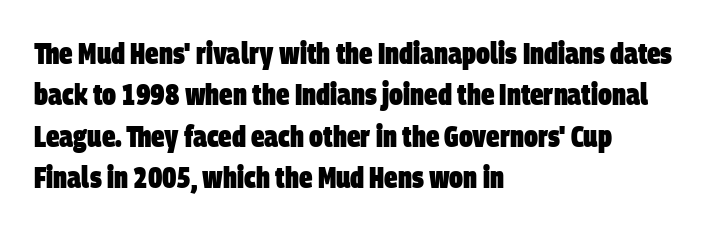
The image shows 30 px heavy, condensed sans-serif type; set left-aligned, normal line spacing (1.38x), normal letter spacing, not underlined; low stroke contrast and a large x-height.
